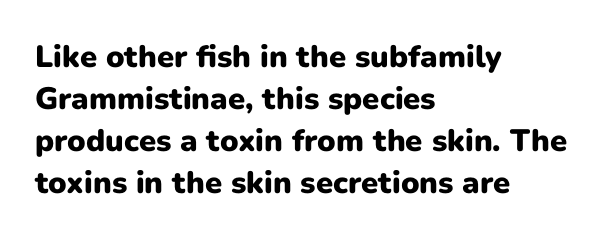
Q: Is the text bold? A: Yes.
Q: Is the text italic (slanted)? A: No, it is upright.
Q: Is the typeface a serif or a sans-serif typeface? A: Sans-serif.
Q: Is the text underlined? A: No.
Q: How is the paragraph aligned? A: Left-aligned.
Q: Is the spacing between letters normal or unusually wide? A: Normal.
Q: Is the spacing between lines tight, normal or loose? A: Normal.
Q: Width (condensed, normal, or wide)? A: Normal.
Q: Stroke contrast? A: Low.
Q: x-height? A: Medium.
Q: Monospaced? A: No.
